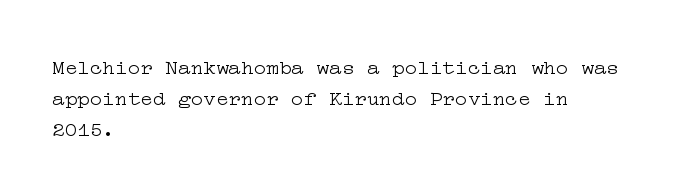
The image shows 21 px text type, upright; set left-aligned, normal line spacing (1.47x), normal letter spacing, not underlined.
